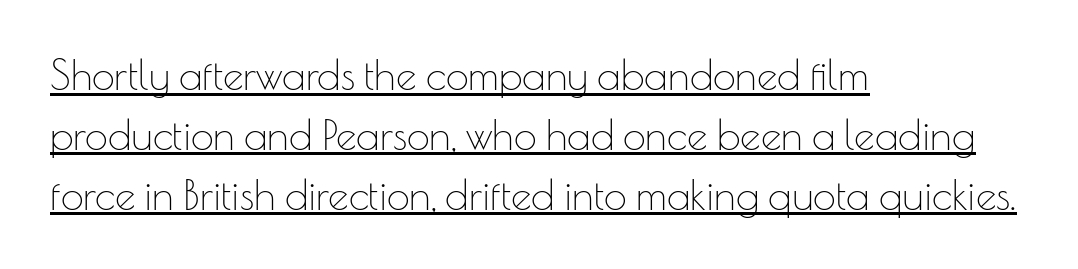
The image shows 41 px thin sans-serif type, upright; set left-aligned, normal line spacing (1.46x), normal letter spacing, underlined; low stroke contrast and a small x-height.
